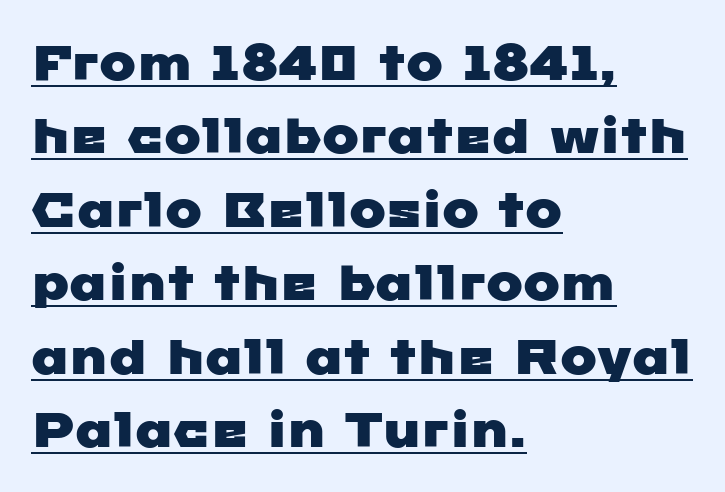
Q: Is the typeface a serif or a sans-serif typeface? A: Sans-serif.
Q: Is the text underlined? A: Yes.
Q: How is the paragraph aligned? A: Left-aligned.
Q: Is the spacing between letters normal or unusually wide? A: Normal.
Q: Is the spacing between lines tight, normal or loose? A: Normal.
Q: Width (condensed, normal, or wide)? A: Wide.
Q: Stroke contrast? A: Low.
Q: x-height? A: Medium.
Q: Monospaced? A: No.
